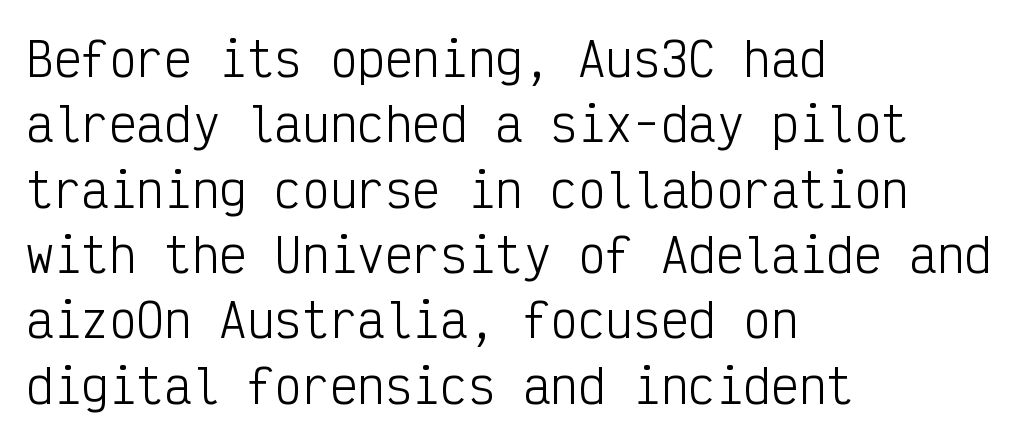
Do the letters lean? They stand straight. Left-aligned paragraph, ragged on the right. In terms of leading, this rendering sits right in the middle. You could count columns in this text — the font is strictly monospaced. The foot of each line stays bare and open.
